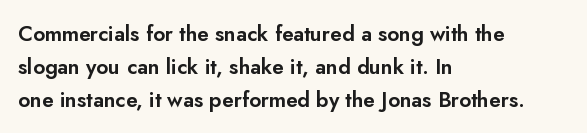
{"italic": "no", "underline": "no", "align": "left", "line_spacing": "normal", "line_spacing_ratio": 1.57, "letter_spacing": "normal", "letter_spacing_em": 0.0, "glyph_px": 21}
